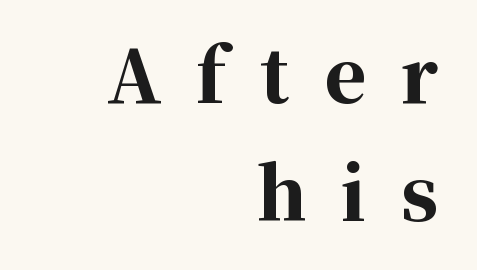
The image shows 72 px bold serif type, upright; set right-aligned, normal line spacing (1.64x), unusually wide letter spacing (+0.48 em), not underlined; high stroke contrast and a medium x-height.
